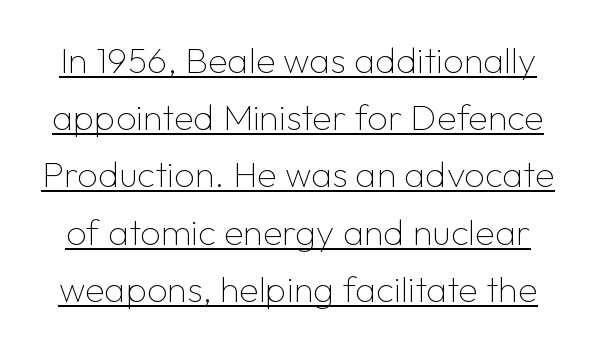
The image shows 36 px thin sans-serif type, upright; set normal line spacing (1.59x), normal letter spacing, underlined; low stroke contrast and a medium x-height.
